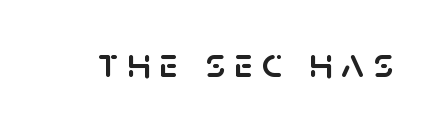
The image shows 43 px sans-serif type, upright; set unusually wide letter spacing (+0.2 em), not underlined; low stroke contrast and a large x-height.
